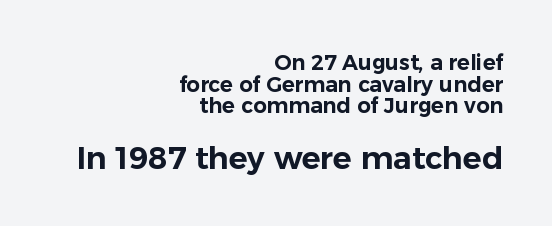
The image shows 31 px sans-serif type, upright; set right-aligned, tight line spacing (1.03x), normal letter spacing, not underlined; the second (bottom) block is 1.48x larger; low stroke contrast and a medium x-height.
